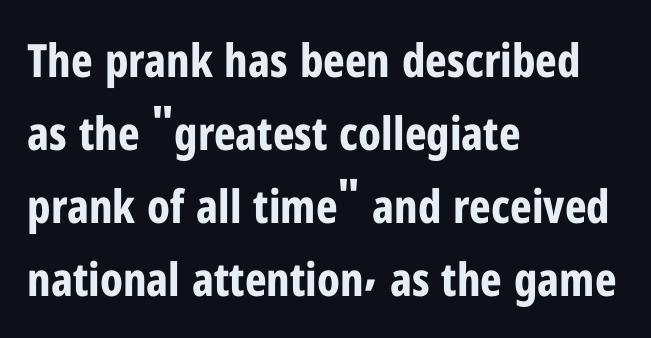
{"serif": "no", "italic": "no", "bold": "yes", "weight": "bold", "width": "condensed", "stroke_contrast": "low", "x_height": "medium", "monospaced": "no", "underline": "no", "align": "left", "line_spacing": "normal", "line_spacing_ratio": 1.59, "letter_spacing": "normal", "letter_spacing_em": 0.0, "glyph_px": 46}
